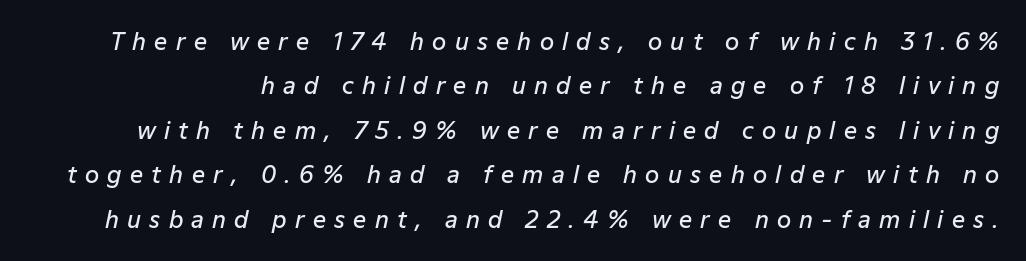
{"italic": "yes", "lean": "right", "slant_degrees": 12, "bold": "semi", "underline": "no", "line_spacing": "loose", "line_spacing_ratio": 1.93, "letter_spacing": "wide", "letter_spacing_em": 0.36, "glyph_px": 23}
